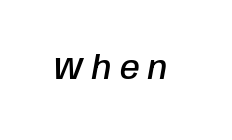
Q: Is the text bold? A: Semi-bold.
Q: Is the text italic (slanted)? A: Yes, it leans right by about 10 degrees.
Q: Is the text underlined? A: No.
Q: Is the spacing between letters normal or unusually wide? A: Unusually wide.
Q: Width (condensed, normal, or wide)? A: Condensed.
Q: Stroke contrast? A: Low.
Q: x-height? A: Large.
Q: Monospaced? A: No.
